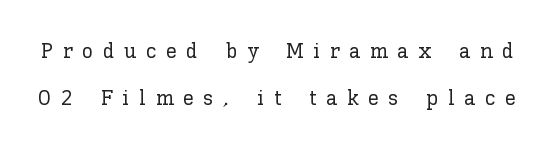
You can tell it's not italic because the verticals are truly vertical. A clean baseline with only descenders dipping below it. Does extra space separate the letters? Yes, quite a lot of it. Vertical spacing — loose.
